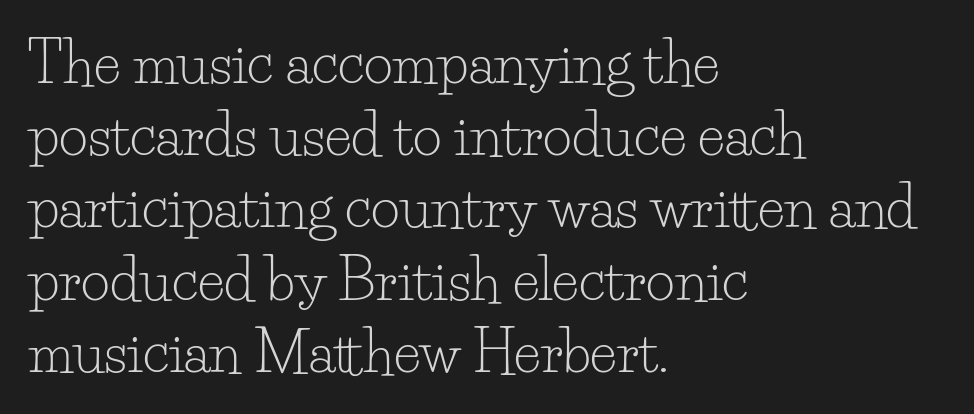
The image shows 56 px light serif type, upright; set left-aligned, normal line spacing (1.29x), normal letter spacing, not underlined; low stroke contrast and a small x-height.
